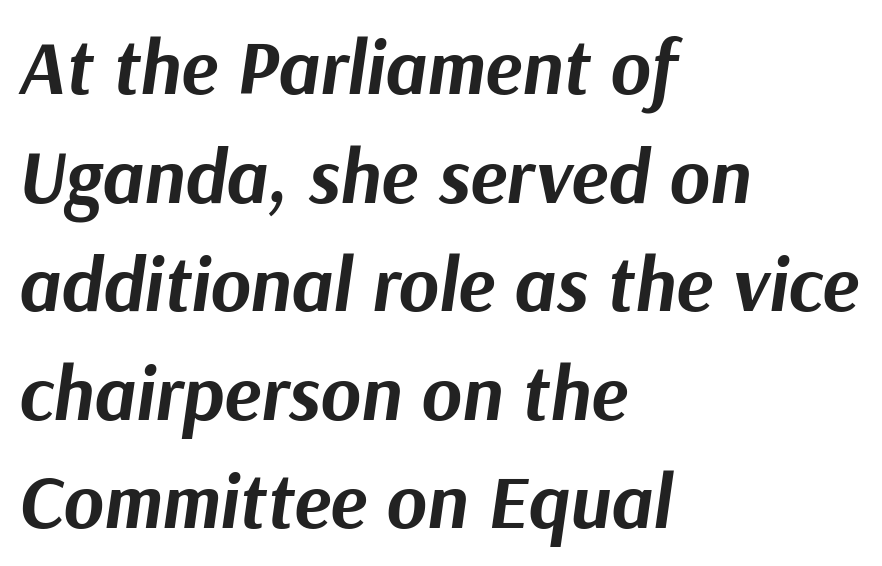
Q: Is the text bold? A: Yes.
Q: Is the text italic (slanted)? A: Yes, it leans right by about 9 degrees.
Q: Is the text underlined? A: No.
Q: How is the paragraph aligned? A: Left-aligned.
Q: Is the spacing between letters normal or unusually wide? A: Normal.
Q: Is the spacing between lines tight, normal or loose? A: Normal.
Q: Width (condensed, normal, or wide)? A: Normal.
Q: Stroke contrast? A: Medium.
Q: x-height? A: Medium.
Q: Monospaced? A: No.
